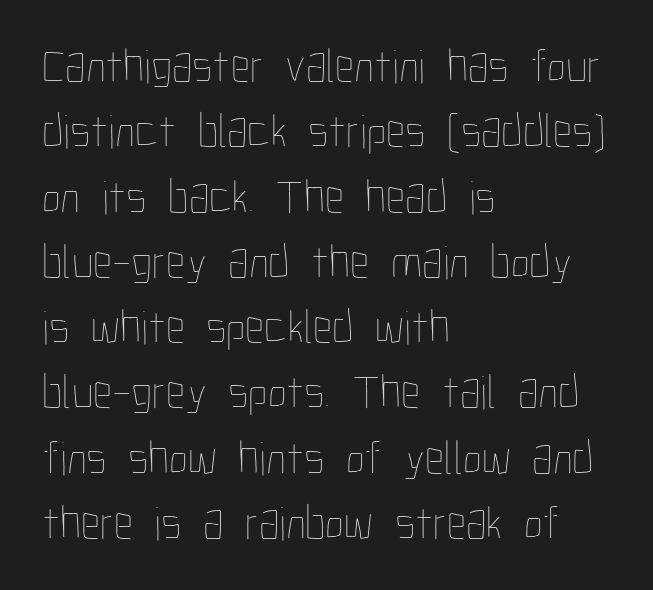
The image shows 48 px thin, condensed type, upright; set left-aligned, normal line spacing (1.36x), normal letter spacing, not underlined; low stroke contrast and a medium x-height.
